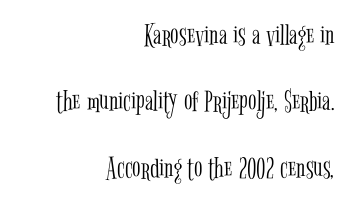
Q: Is the text bold? A: No.
Q: Is the text italic (slanted)? A: No, it is upright.
Q: Is the typeface a serif or a sans-serif typeface? A: Serif.
Q: Is the text underlined? A: No.
Q: How is the paragraph aligned? A: Right-aligned.
Q: Is the spacing between letters normal or unusually wide? A: Normal.
Q: Is the spacing between lines tight, normal or loose? A: Loose.
Q: Width (condensed, normal, or wide)? A: Condensed.
Q: Stroke contrast? A: Low.
Q: x-height? A: Medium.
Q: Monospaced? A: No.
